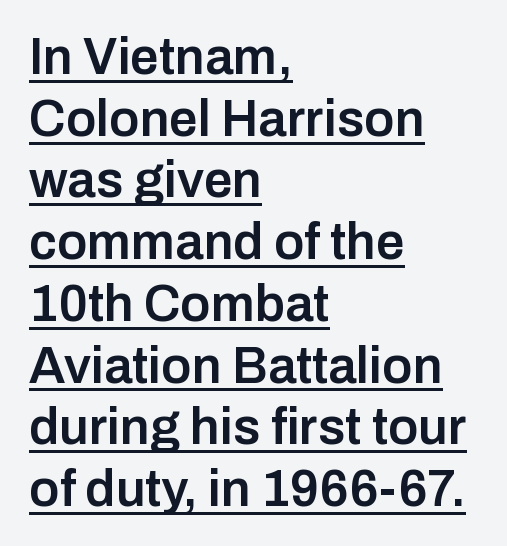
Q: Is the text bold? A: Semi-bold.
Q: Is the text italic (slanted)? A: No, it is upright.
Q: Is the typeface a serif or a sans-serif typeface? A: Sans-serif.
Q: Is the text underlined? A: Yes.
Q: How is the paragraph aligned? A: Left-aligned.
Q: Is the spacing between letters normal or unusually wide? A: Normal.
Q: Width (condensed, normal, or wide)? A: Normal.
Q: Stroke contrast? A: Low.
Q: x-height? A: Medium.
Q: Monospaced? A: No.
